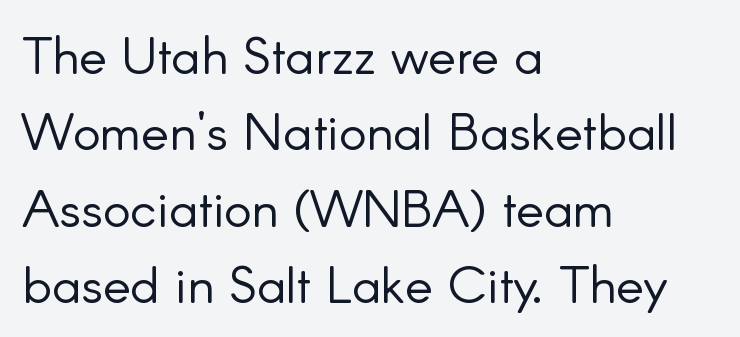
The image shows 52 px light sans-serif type, upright; set left-aligned, normal line spacing (1.47x), normal letter spacing, not underlined; low stroke contrast and a small x-height.
